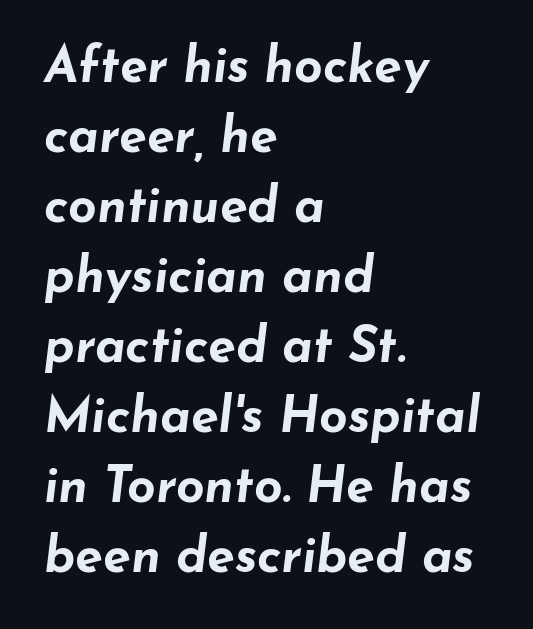
The image shows 50 px bold, wide type, italic (leaning right); set left-aligned, normal line spacing (1.4x), normal letter spacing, not underlined; low stroke contrast and a small x-height.
